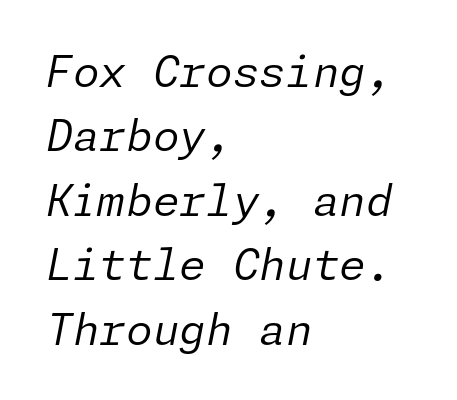
Q: Is the text bold? A: No.
Q: Is the text italic (slanted)? A: Yes, it leans right by about 11 degrees.
Q: Is the text underlined? A: No.
Q: How is the paragraph aligned? A: Left-aligned.
Q: Is the spacing between letters normal or unusually wide? A: Normal.
Q: Is the spacing between lines tight, normal or loose? A: Normal.
Q: Width (condensed, normal, or wide)? A: Normal.
Q: Stroke contrast? A: Low.
Q: x-height? A: Medium.
